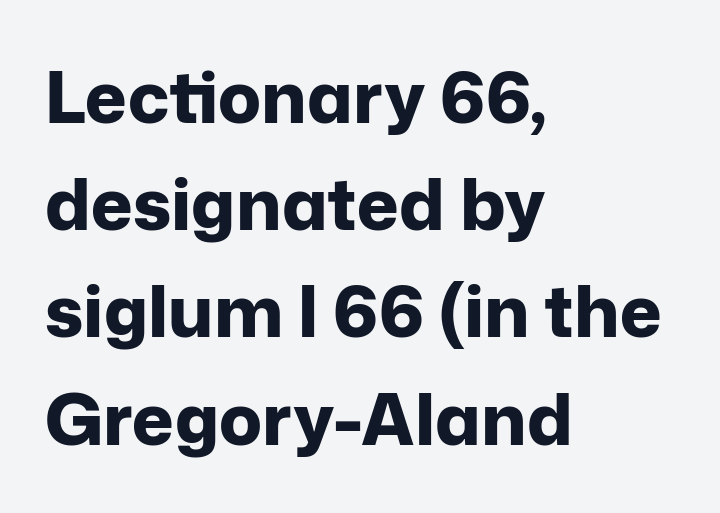
Q: Is the text bold? A: Yes.
Q: Is the text italic (slanted)? A: No, it is upright.
Q: Is the typeface a serif or a sans-serif typeface? A: Sans-serif.
Q: Is the text underlined? A: No.
Q: How is the paragraph aligned? A: Left-aligned.
Q: Is the spacing between letters normal or unusually wide? A: Normal.
Q: Is the spacing between lines tight, normal or loose? A: Normal.
Q: Width (condensed, normal, or wide)? A: Normal.
Q: Stroke contrast? A: Low.
Q: x-height? A: Medium.
Q: Monospaced? A: No.
